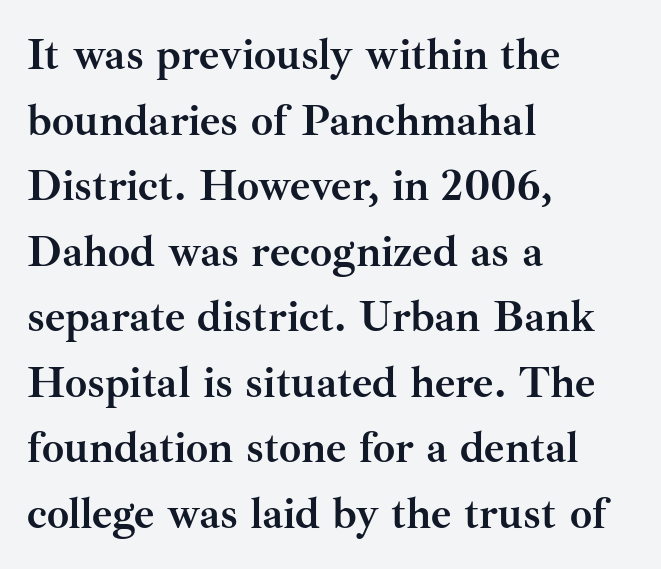
The image shows 44 px semibold serif type, upright; set left-aligned, normal line spacing (1.49x), normal letter spacing, not underlined; medium stroke contrast and a small x-height.
